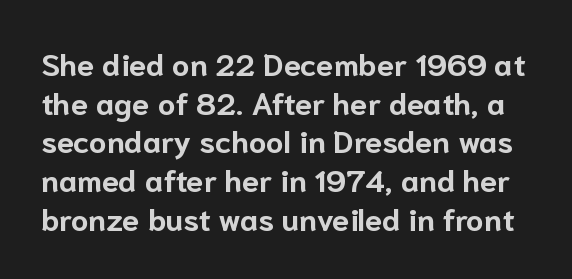
The image shows 31 px bold sans-serif type, upright; set normal line spacing (1.25x), normal letter spacing, not underlined; low stroke contrast and a medium x-height.
